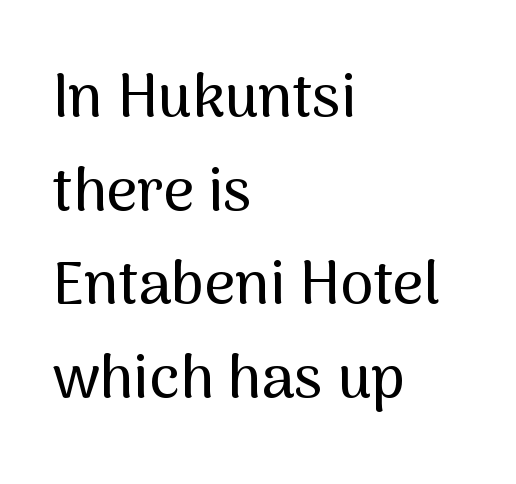
No italicization has been applied; the sample stays upright. I'd call this a sans setting — the letters go barefoot. Each new line begins a customary step beneath the previous one. Each letter keeps its own natural width here, so spacing adapts to shape. The rendering anchors every line to the left-hand side.
